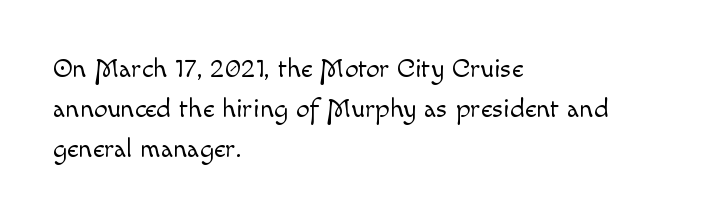
The image shows 27 px text type, upright; set left-aligned, normal line spacing (1.48x), normal letter spacing, not underlined.
